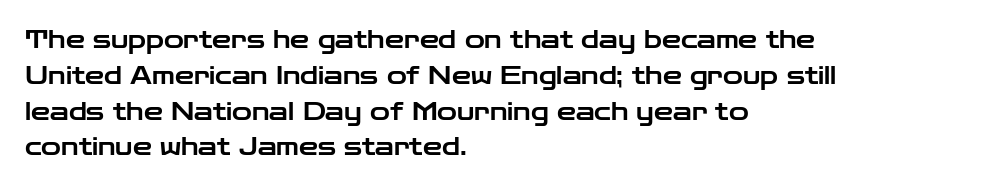
Q: Is the text italic (slanted)? A: No, it is upright.
Q: Is the text underlined? A: No.
Q: How is the paragraph aligned? A: Left-aligned.
Q: Is the spacing between letters normal or unusually wide? A: Normal.
Q: Is the spacing between lines tight, normal or loose? A: Normal.
